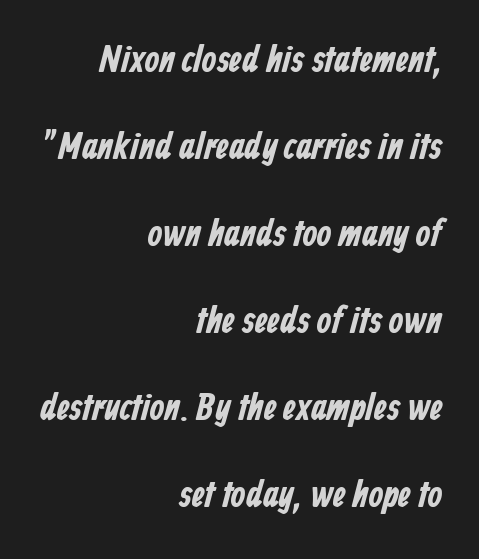
The image shows 38 px bold, condensed sans-serif type; set right-aligned, loose line spacing (2.29x), normal letter spacing, not underlined; low stroke contrast and a medium x-height.
